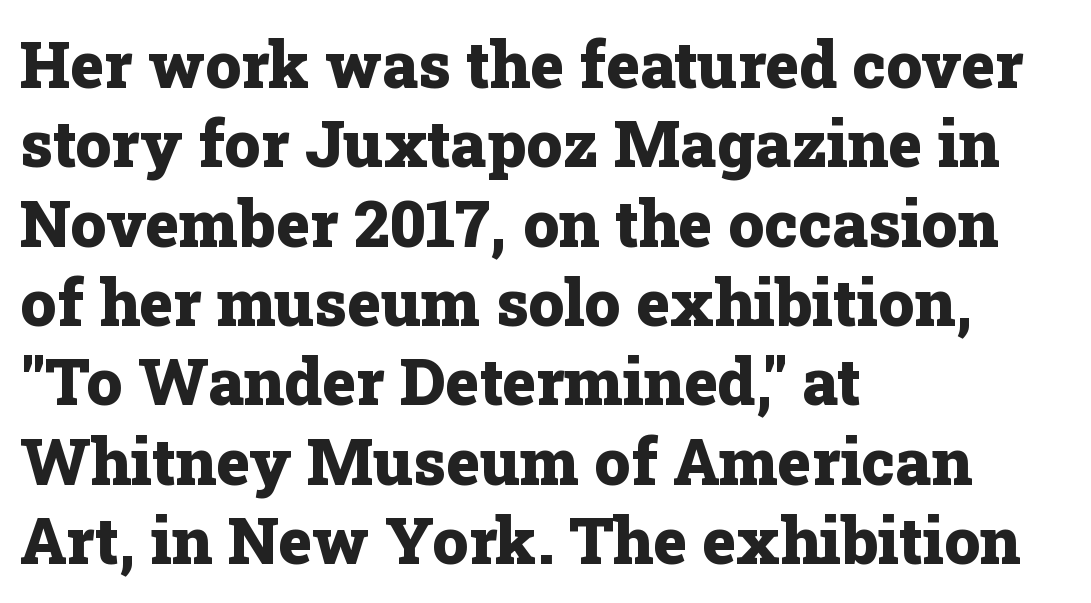
There is no visible air inserted between adjacent glyphs. If you drew a ruler down the left edge, every line would touch it. A clean baseline with only descenders dipping below it. A serif font was chosen for this passage. These lines are rendered in a variable-pitch font. Stroke thickness is high; the sample reads as a true bold.
